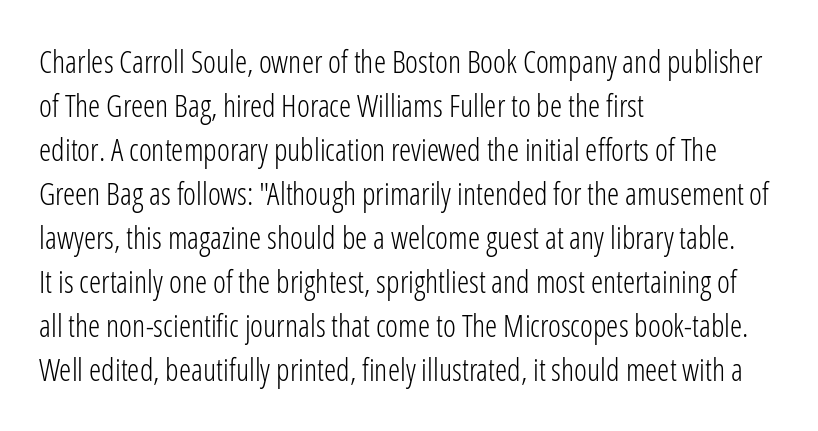
Weight: regular or lighter. Do the characters align in a grid? No, the font is proportional. Descenders are the only things crossing below the line. A roman cut, with each character standing at attention.
